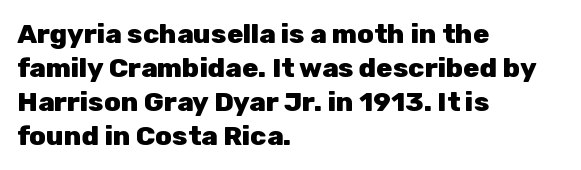
Q: Is the text bold? A: Yes.
Q: Is the text italic (slanted)? A: No, it is upright.
Q: Is the text underlined? A: No.
Q: How is the paragraph aligned? A: Left-aligned.
Q: Is the spacing between letters normal or unusually wide? A: Normal.
Q: Is the spacing between lines tight, normal or loose? A: Normal.
